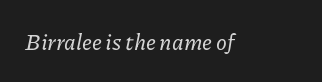
Q: Is the text italic (slanted)? A: Yes, it leans right by about 11 degrees.
Q: Is the text underlined? A: No.
Q: Is the spacing between letters normal or unusually wide? A: Normal.
